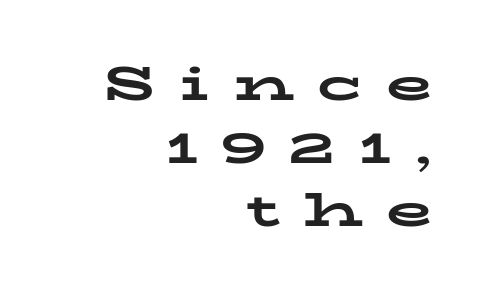
The image shows 48 px bold, wide serif type, upright; set right-aligned, normal line spacing (1.31x), unusually wide letter spacing (+0.49 em), not underlined; low stroke contrast and a medium x-height.
